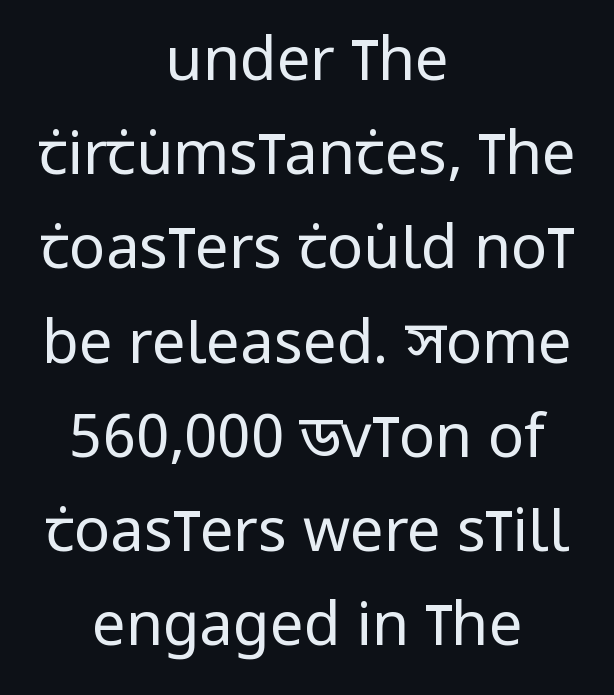
The face used here is a sans, in the tradition of grotesques and geometrics. The letters sit at their default tracking, neither squeezed nor spread. Proportional: the letters do not fall into vertical columns. Compared with typical paragraphs, the rows here are spaced about the same. This sample uses an upright cut, with every glyph sitting square on the baseline.
